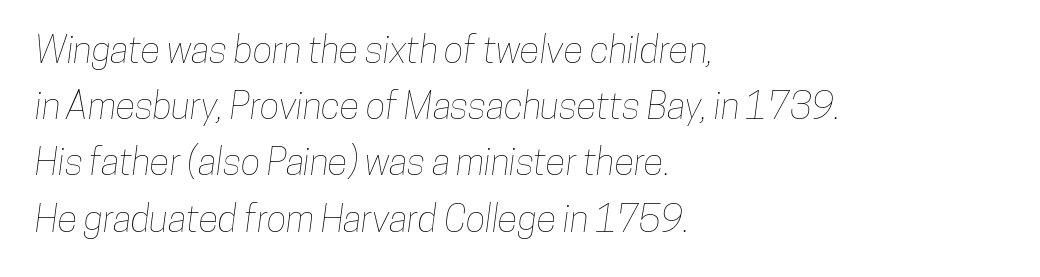
Q: Is the text underlined? A: No.
Q: How is the paragraph aligned? A: Left-aligned.
Q: Is the spacing between letters normal or unusually wide? A: Normal.
Q: Is the spacing between lines tight, normal or loose? A: Normal.
Q: Width (condensed, normal, or wide)? A: Condensed.
Q: Stroke contrast? A: Low.
Q: x-height? A: Medium.
Q: Monospaced? A: No.
